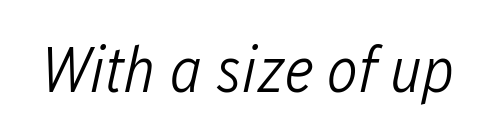
{"italic": "yes", "lean": "right", "slant_degrees": 12, "bold": "no", "weight": "light", "width": "condensed", "stroke_contrast": "low", "x_height": "medium", "monospaced": "no", "underline": "no", "letter_spacing": "normal", "letter_spacing_em": 0.0, "glyph_px": 66}
